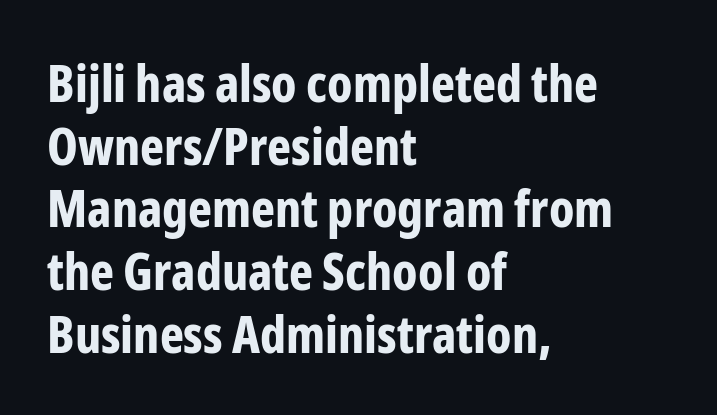
How are the letters spaced? Ordinarily, with no added tracking. Spacing verdict: proportional, widths tailored to each character. Layout note: lines flush left. Check where the strokes stop: nothing finishes them off — pure sans.
